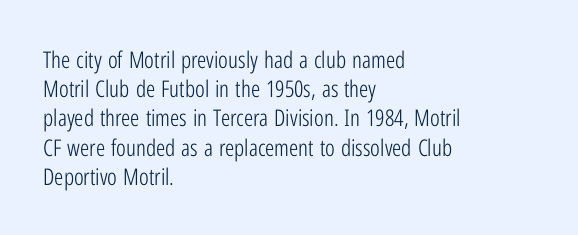
The image shows 23 px text type, upright; set left-aligned, normal line spacing (1.27x), normal letter spacing, not underlined.
